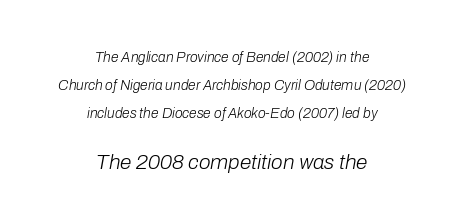
The passage shown stacks its lines with a broad gap. Tall strokes in this sample are angled rather than plumb. Block two is the big one; block one sits smaller above it. Layout note: lines centered. No chunkiness to these letters — they're not bold. Tracking here is standard; glyphs follow each other at the usual distance.
